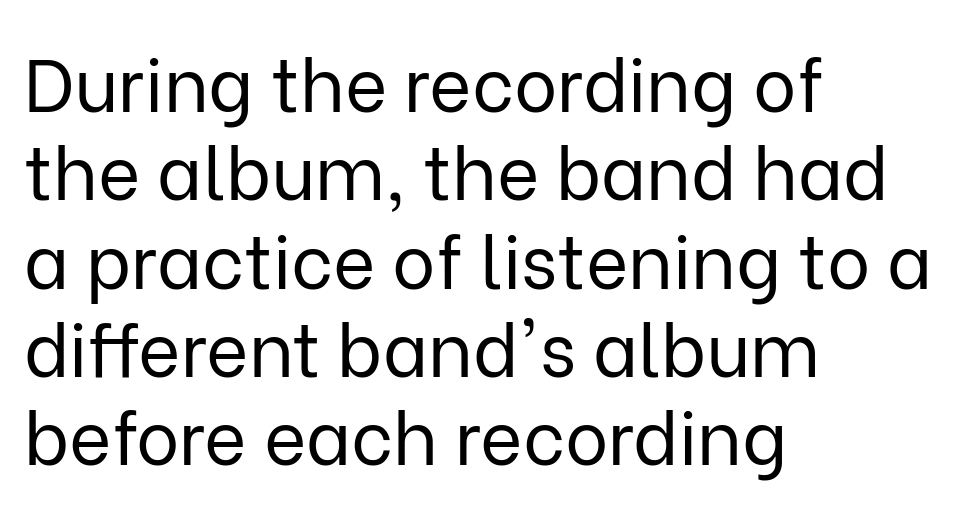
In terms of letterspacing, this is plain default setting. The compositor pushed each line to the left boundary. Here the designer chose a conventional face with non-uniform glyph widths. You can tell from the bare stems that sans-serif type was used. Does the lettering tilt? It doesn't — this is upright. Unmarked baselines from the first word to the last.
